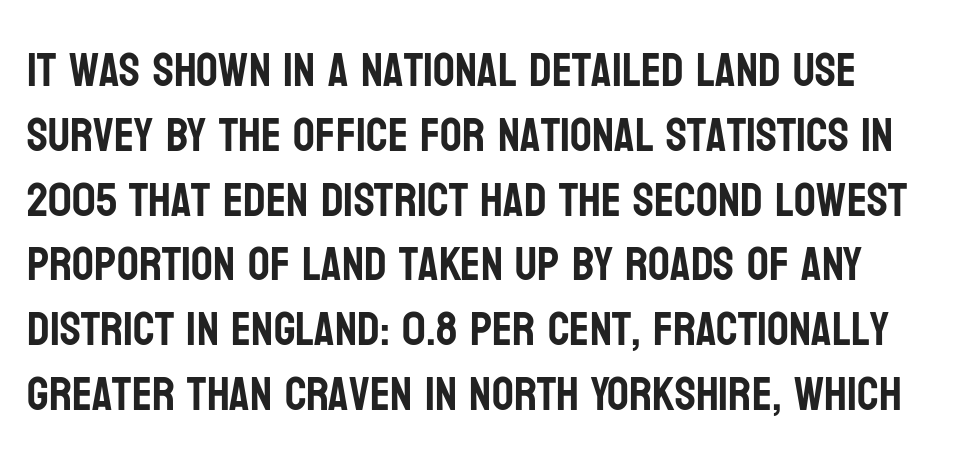
Q: Is the text italic (slanted)? A: No, it is upright.
Q: Is the typeface a serif or a sans-serif typeface? A: Sans-serif.
Q: Is the text underlined? A: No.
Q: How is the paragraph aligned? A: Left-aligned.
Q: Is the spacing between letters normal or unusually wide? A: Normal.
Q: Is the spacing between lines tight, normal or loose? A: Normal.
Q: Width (condensed, normal, or wide)? A: Condensed.
Q: Stroke contrast? A: Low.
Q: x-height? A: Large.
Q: Monospaced? A: No.
